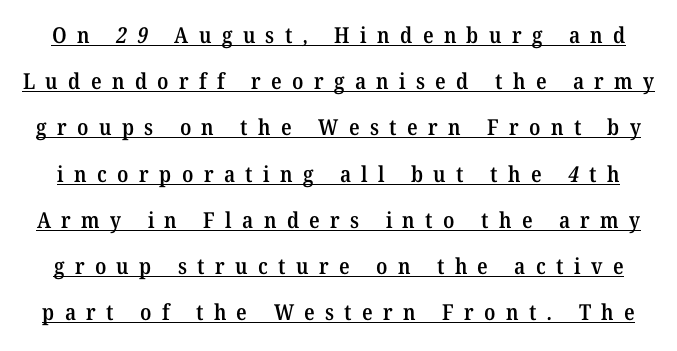
{"bold": "semi", "underline": "yes", "line_spacing": "loose", "line_spacing_ratio": 2.1, "letter_spacing": "wide", "letter_spacing_em": 0.47, "glyph_px": 22}
